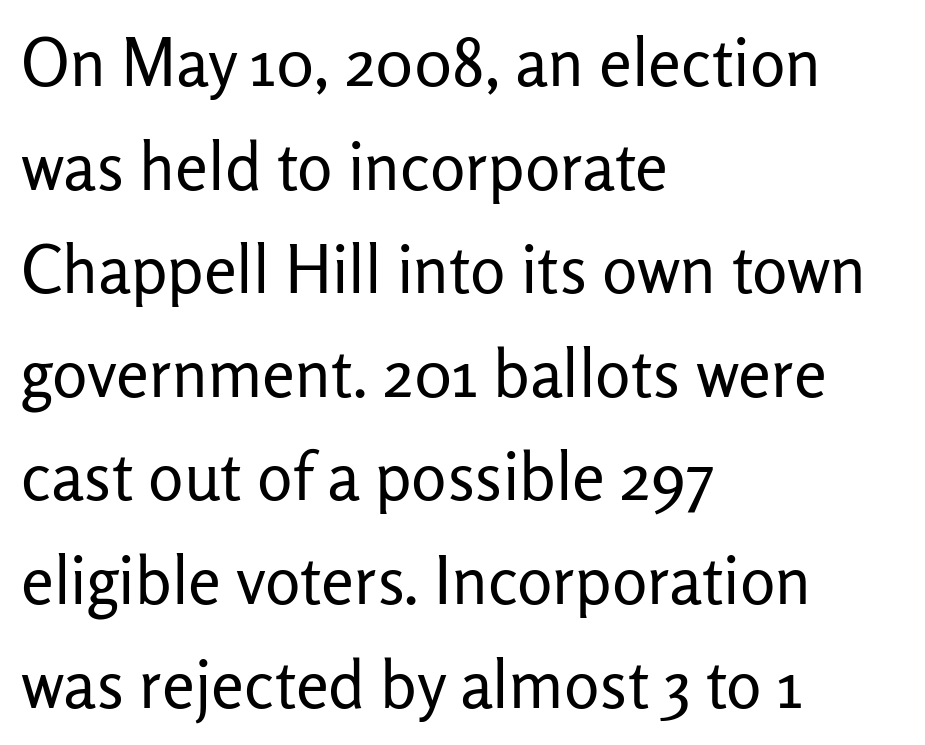
Q: Is the text bold? A: No.
Q: Is the text italic (slanted)? A: No, it is upright.
Q: Is the typeface a serif or a sans-serif typeface? A: Sans-serif.
Q: Is the text underlined? A: No.
Q: How is the paragraph aligned? A: Left-aligned.
Q: Is the spacing between letters normal or unusually wide? A: Normal.
Q: Is the spacing between lines tight, normal or loose? A: Normal.
Q: Width (condensed, normal, or wide)? A: Normal.
Q: Stroke contrast? A: Low.
Q: x-height? A: Medium.
Q: Monospaced? A: No.
